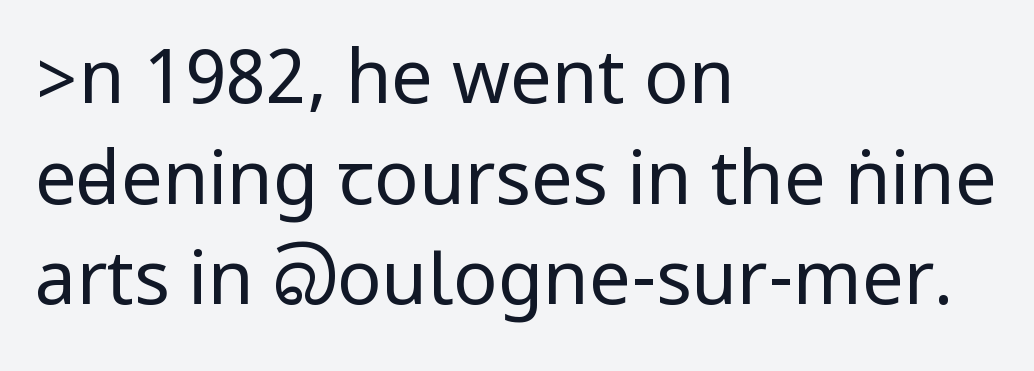
There is no visible air inserted between adjacent glyphs. The passage is arranged the way most books set body copy — flush left. The font's upright variant was chosen for this text. Glance below the letters and you will spot only blank space.
